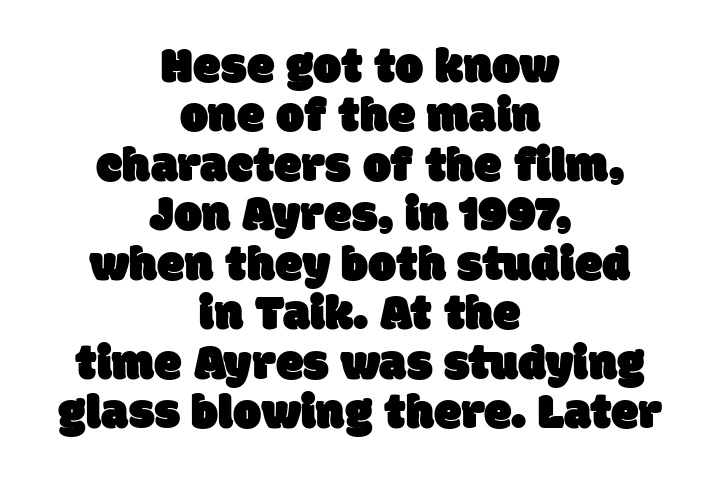
{"serif": "no", "width": "normal", "stroke_contrast": "low", "x_height": "large", "monospaced": "no", "underline": "no", "align": "center", "line_spacing": "tight", "line_spacing_ratio": 0.99, "letter_spacing": "normal", "letter_spacing_em": 0.0, "glyph_px": 50}
